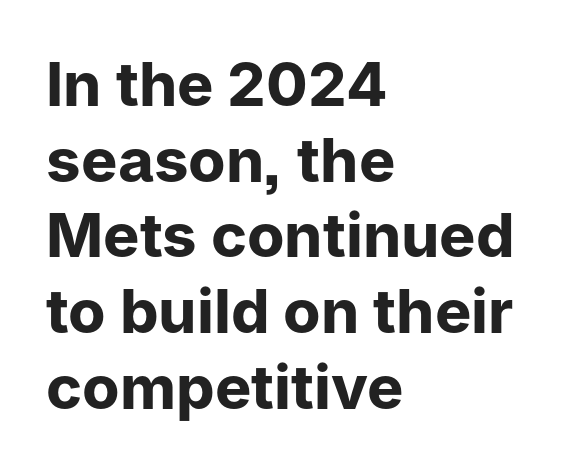
Short note: letters normally spaced. Rule under the text: the space is simply empty. The lettering stays uniformly vertical, giving the passage a roman look. Alignment: flush left. Heavy-handed strokes throughout: this text is bold.
